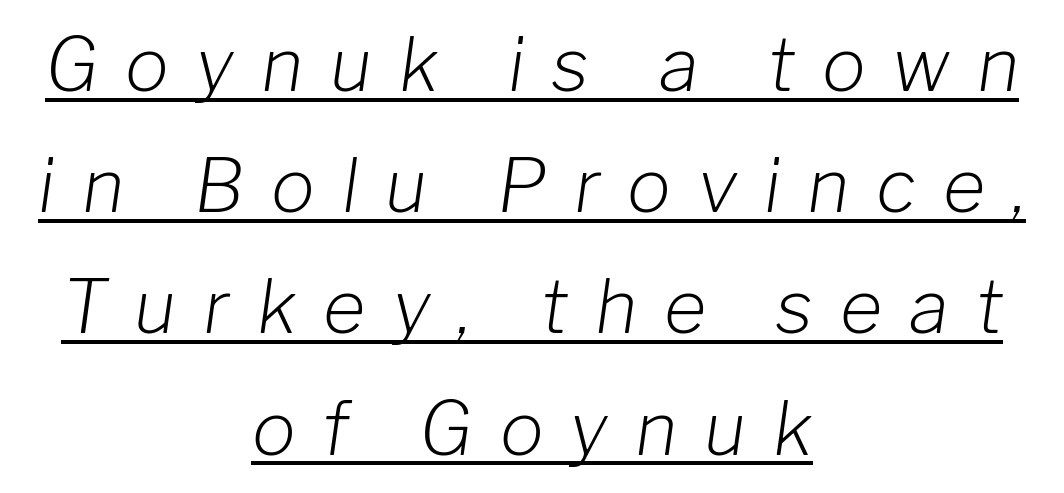
{"italic": "yes", "lean": "right", "slant_degrees": 8, "bold": "no", "weight": "light", "width": "normal", "stroke_contrast": "low", "x_height": "medium", "monospaced": "no", "underline": "yes", "align": "center", "line_spacing": "normal", "line_spacing_ratio": 1.66, "letter_spacing": "wide", "letter_spacing_em": 0.37, "glyph_px": 73}
